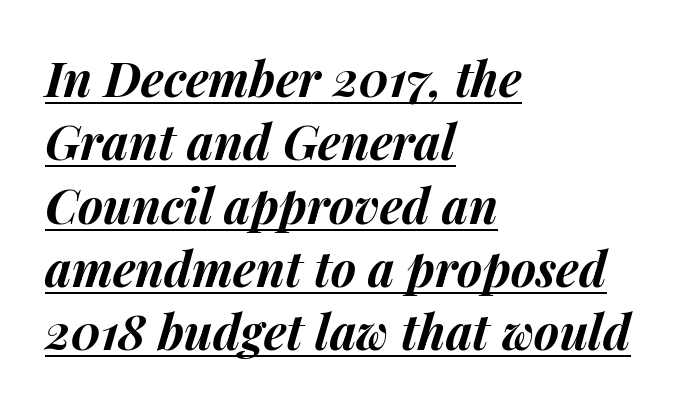
The image shows 48 px bold type, italic (leaning right); set left-aligned, normal line spacing (1.32x), normal letter spacing, underlined; medium stroke contrast and a medium x-height.
